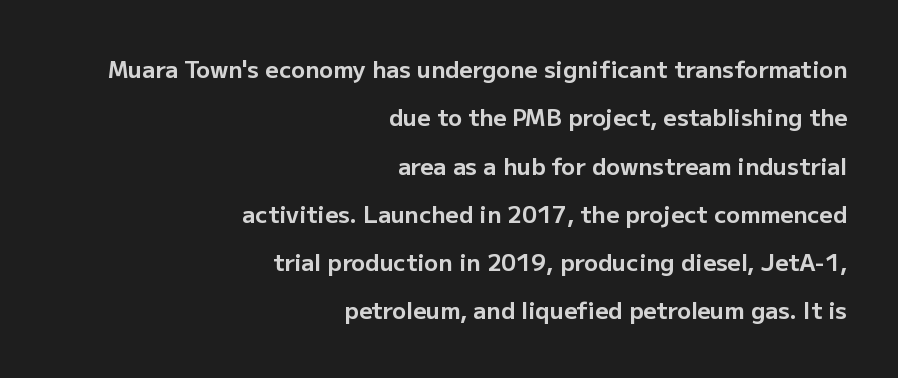
Q: Is the text bold? A: Yes.
Q: Is the text italic (slanted)? A: No, it is upright.
Q: Is the text underlined? A: No.
Q: How is the paragraph aligned? A: Right-aligned.
Q: Is the spacing between letters normal or unusually wide? A: Normal.
Q: Is the spacing between lines tight, normal or loose? A: Loose.
